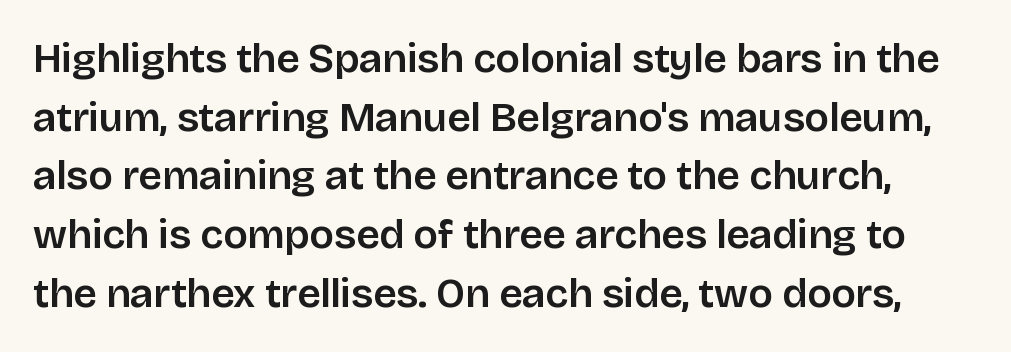
Q: Is the text italic (slanted)? A: No, it is upright.
Q: Is the typeface a serif or a sans-serif typeface? A: Sans-serif.
Q: Is the text underlined? A: No.
Q: Is the spacing between letters normal or unusually wide? A: Normal.
Q: Is the spacing between lines tight, normal or loose? A: Normal.
Q: Width (condensed, normal, or wide)? A: Normal.
Q: Stroke contrast? A: Low.
Q: x-height? A: Large.
Q: Monospaced? A: No.
